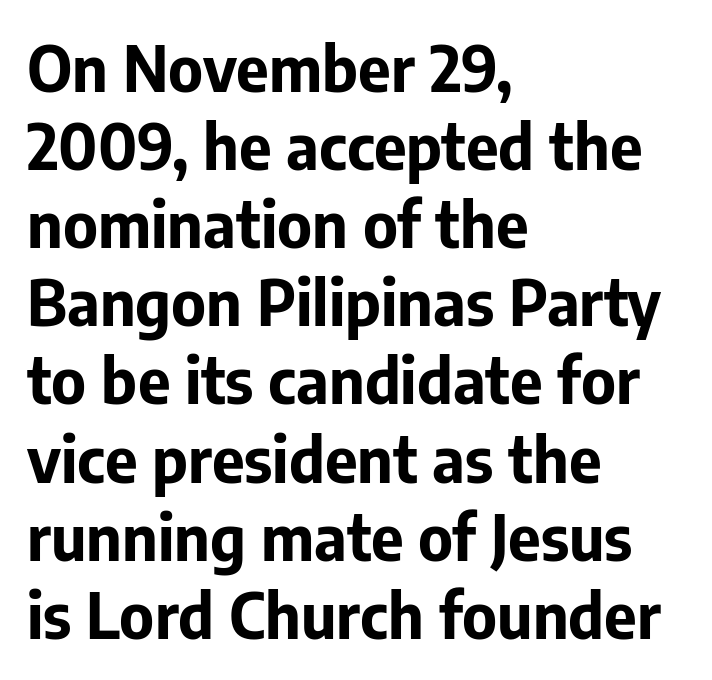
Q: Is the text bold? A: Yes.
Q: Is the text italic (slanted)? A: No, it is upright.
Q: Is the typeface a serif or a sans-serif typeface? A: Sans-serif.
Q: Is the text underlined? A: No.
Q: How is the paragraph aligned? A: Left-aligned.
Q: Is the spacing between letters normal or unusually wide? A: Normal.
Q: Width (condensed, normal, or wide)? A: Normal.
Q: Stroke contrast? A: Low.
Q: x-height? A: Medium.
Q: Monospaced? A: No.
